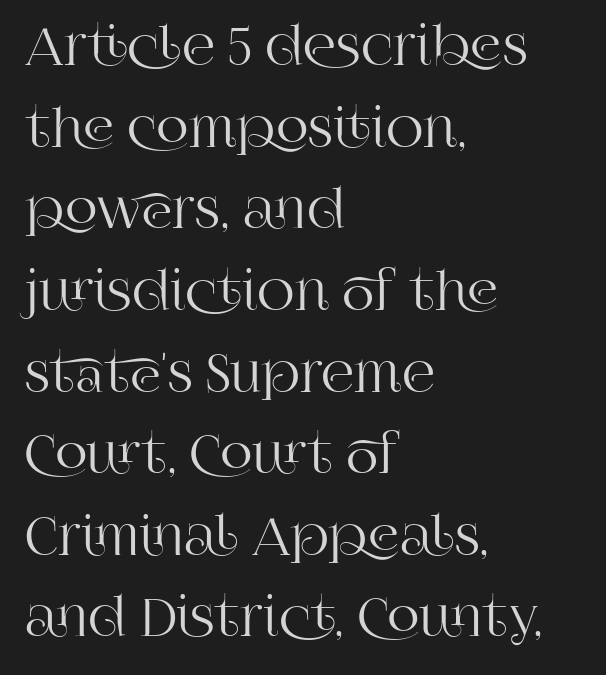
The image shows 52 px serif type, upright; set left-aligned, normal line spacing (1.57x), normal letter spacing, not underlined; high stroke contrast and a large x-height.
